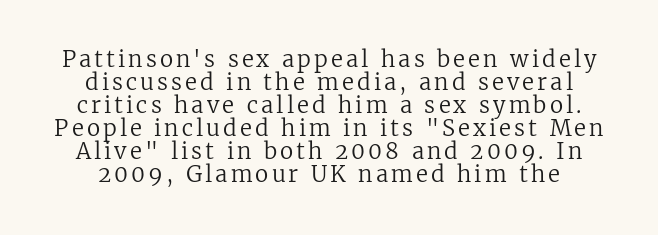
Q: Is the text bold? A: No.
Q: Is the text italic (slanted)? A: No, it is upright.
Q: Is the text underlined? A: No.
Q: Is the spacing between lines tight, normal or loose? A: Tight.
